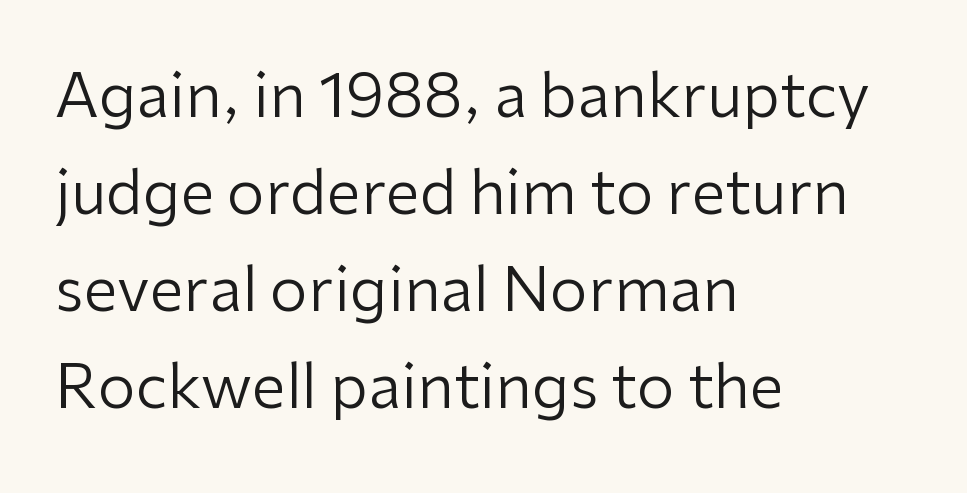
{"serif": "no", "italic": "no", "bold": "no", "weight": "regular", "width": "normal", "stroke_contrast": "low", "x_height": "medium", "monospaced": "no", "underline": "no", "align": "left", "line_spacing": "normal", "line_spacing_ratio": 1.59, "letter_spacing": "normal", "letter_spacing_em": 0.0, "glyph_px": 61}
